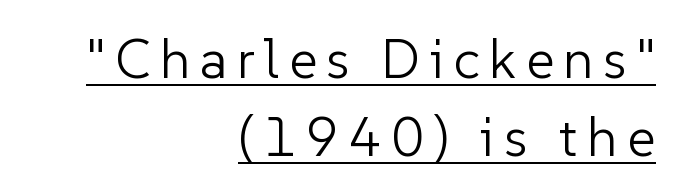
{"serif": "no", "italic": "no", "bold": "no", "weight": "light", "width": "normal", "stroke_contrast": "low", "x_height": "medium", "monospaced": "no", "underline": "yes", "align": "right", "line_spacing": "normal", "line_spacing_ratio": 1.41, "glyph_px": 55}
